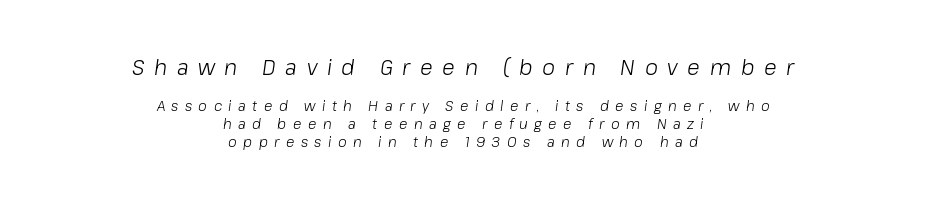
Words appear elongated and porous because spacing is wide. Of the two passages, the one on top uses the larger point size. Quick note: italic. Bare-footed words on every line.
